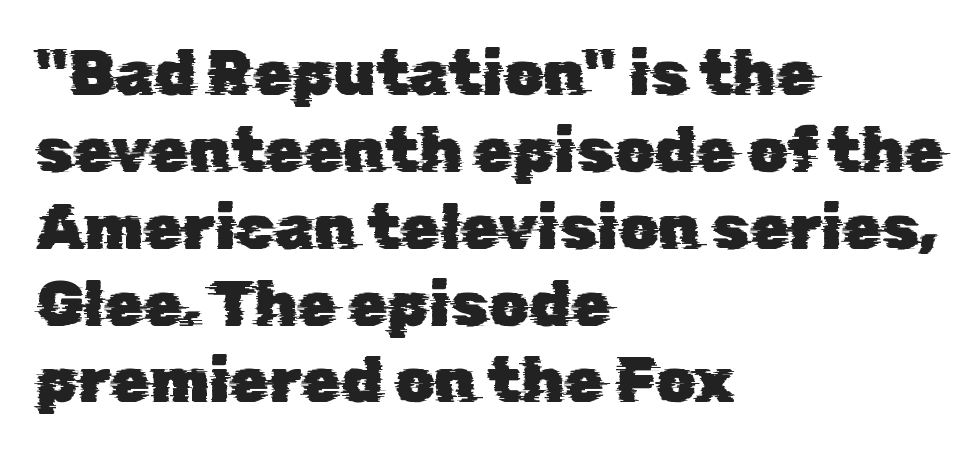
{"serif": "no", "width": "normal", "stroke_contrast": "low", "x_height": "medium", "monospaced": "no", "underline": "no", "align": "left", "line_spacing_ratio": 1.22, "letter_spacing": "normal", "letter_spacing_em": 0.0, "glyph_px": 63}
